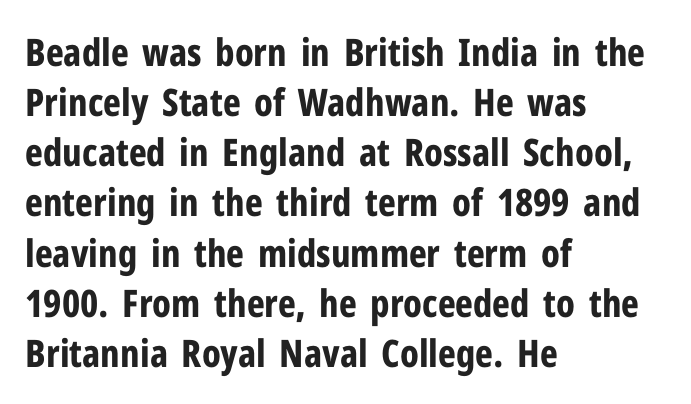
{"serif": "no", "italic": "no", "bold": "yes", "weight": "bold", "width": "condensed", "stroke_contrast": "low", "x_height": "medium", "monospaced": "no", "underline": "no", "align": "left", "line_spacing": "normal", "line_spacing_ratio": 1.32, "letter_spacing": "normal", "letter_spacing_em": 0.0, "glyph_px": 38}
